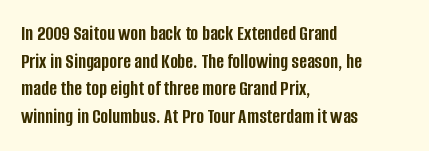
Normally led — the rows are evenly, conventionally spaced. Caption: standard tracking, unaltered. Check the space under the baseline: it is left empty. This sample is left-justified, so line endings fall wherever the words run out. These lines were composed using upright roman letters.
